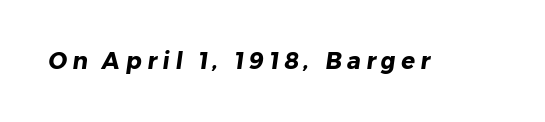
{"bold": "yes", "underline": "no", "letter_spacing": "wide", "letter_spacing_em": 0.23, "glyph_px": 23}
